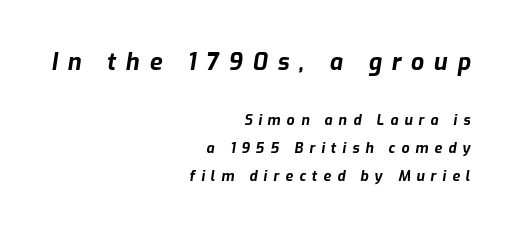
Where is the straight margin? On the right. Quick note: interline space is abundant. Does the weight exceed regular? Yes, all the way to bold. Tracking here is generous; glyphs stand well apart from one another. Which of the two is more prominent by size? The first, at the top. Style check: oblique.
